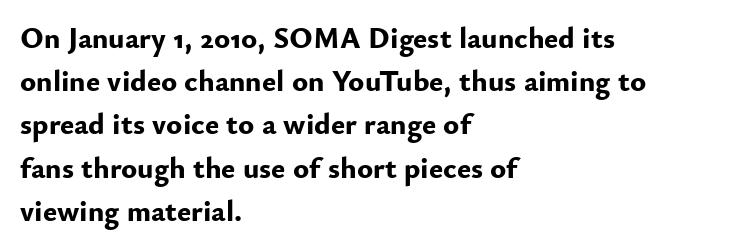
{"serif": "no", "italic": "no", "bold": "yes", "weight": "bold", "width": "normal", "stroke_contrast": "low", "x_height": "small", "monospaced": "no", "underline": "no", "align": "left", "line_spacing": "normal", "line_spacing_ratio": 1.44, "letter_spacing": "normal", "letter_spacing_em": 0.0, "glyph_px": 30}
